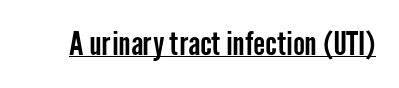
Q: Is the text italic (slanted)? A: No, it is upright.
Q: Is the typeface a serif or a sans-serif typeface? A: Sans-serif.
Q: Is the text underlined? A: Yes.
Q: Is the spacing between letters normal or unusually wide? A: Normal.
Q: Width (condensed, normal, or wide)? A: Condensed.
Q: Stroke contrast? A: Low.
Q: x-height? A: Medium.
Q: Monospaced? A: No.
